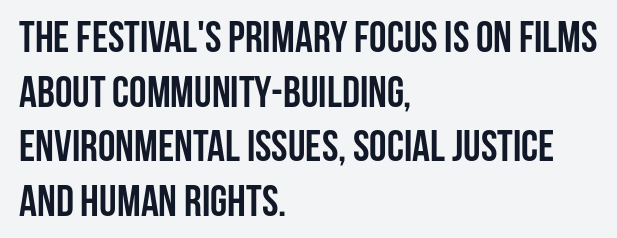
Q: Is the text bold? A: Yes.
Q: Is the text italic (slanted)? A: No, it is upright.
Q: Is the typeface a serif or a sans-serif typeface? A: Sans-serif.
Q: Is the text underlined? A: No.
Q: How is the paragraph aligned? A: Left-aligned.
Q: Is the spacing between letters normal or unusually wide? A: Normal.
Q: Width (condensed, normal, or wide)? A: Condensed.
Q: Stroke contrast? A: Low.
Q: x-height? A: Large.
Q: Monospaced? A: No.
